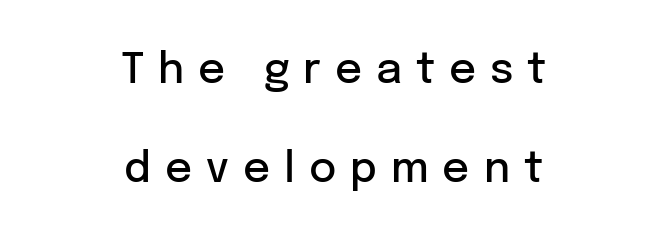
The type sits square on the baseline with zero lean. Display-style spreading of the glyphs; the letterfit is very open. The leading is generous, giving the passage an open texture. Type without underlining. As a designer I'd log this as weight 600, semibold.
